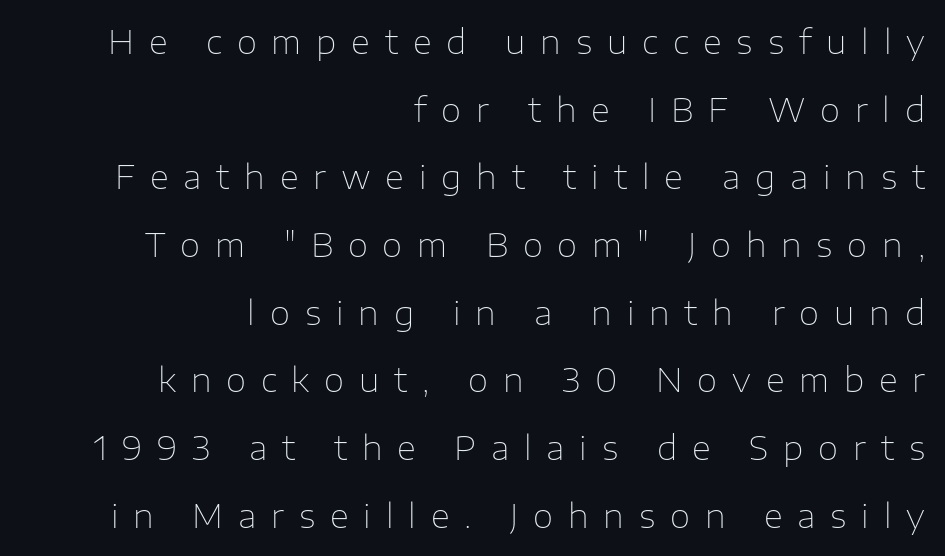
Unlike italic type, these characters show no tilt at all. Stems and bowls with no extra thickness — not bold. The passage shown stacks its lines with a broad gap. One-word summary of the alignment: right. The passage shown is typed in a proportional face where columns would drift. Caption: expanded tracking, letters set apart.
